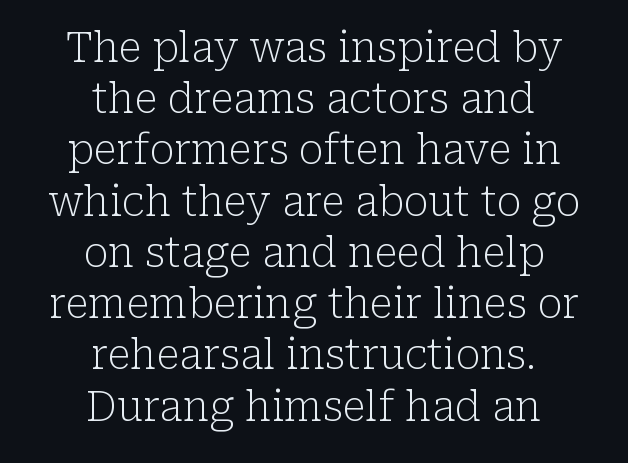
The image shows 41 px light serif type, upright; set centered, normal line spacing (1.25x), normal letter spacing, not underlined; low stroke contrast and a medium x-height.
